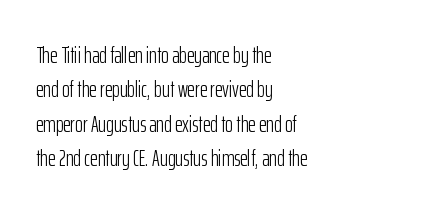
The image shows 23 px text type, upright; set left-aligned, normal line spacing (1.5x), normal letter spacing, not underlined.
